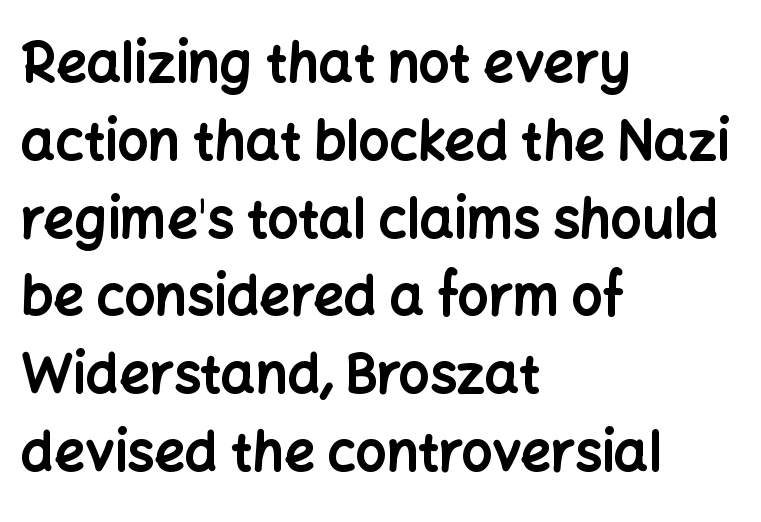
Q: Is the text bold? A: Yes.
Q: Is the text italic (slanted)? A: No, it is upright.
Q: Is the typeface a serif or a sans-serif typeface? A: Sans-serif.
Q: Is the text underlined? A: No.
Q: How is the paragraph aligned? A: Left-aligned.
Q: Is the spacing between letters normal or unusually wide? A: Normal.
Q: Is the spacing between lines tight, normal or loose? A: Normal.
Q: Width (condensed, normal, or wide)? A: Normal.
Q: Stroke contrast? A: Low.
Q: x-height? A: Medium.
Q: Monospaced? A: No.
